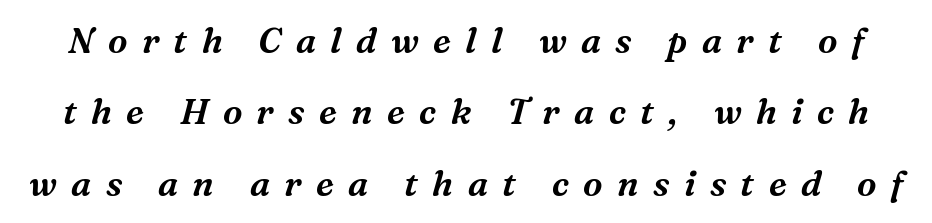
{"serif": "yes", "italic": "yes", "lean": "right", "slant_degrees": 16, "width": "normal", "stroke_contrast": "medium", "x_height": "medium", "monospaced": "no", "underline": "no", "line_spacing": "loose", "line_spacing_ratio": 2.04, "letter_spacing": "wide", "letter_spacing_em": 0.41, "glyph_px": 35}
